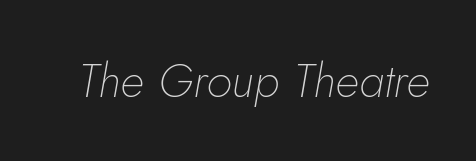
{"italic": "yes", "lean": "right", "slant_degrees": 5, "bold": "no", "weight": "thin", "width": "normal", "stroke_contrast": "low", "x_height": "small", "monospaced": "no", "underline": "no", "letter_spacing": "normal", "letter_spacing_em": 0.0, "glyph_px": 47}
